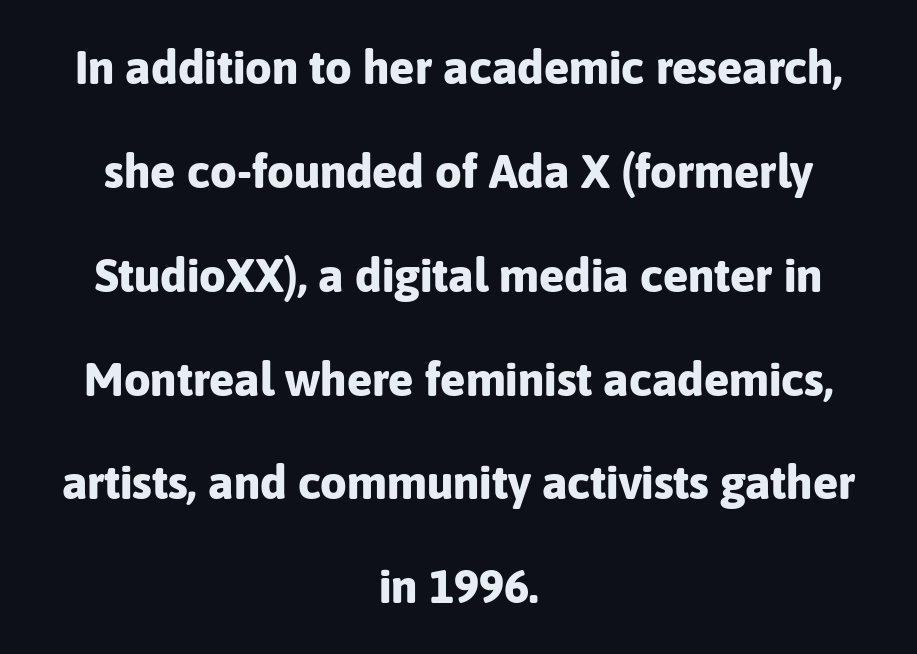
Q: Is the text bold? A: Yes.
Q: Is the text italic (slanted)? A: No, it is upright.
Q: Is the typeface a serif or a sans-serif typeface? A: Sans-serif.
Q: Is the text underlined? A: No.
Q: How is the paragraph aligned? A: Centered.
Q: Is the spacing between letters normal or unusually wide? A: Normal.
Q: Is the spacing between lines tight, normal or loose? A: Loose.
Q: Width (condensed, normal, or wide)? A: Normal.
Q: Stroke contrast? A: Low.
Q: x-height? A: Medium.
Q: Monospaced? A: No.
